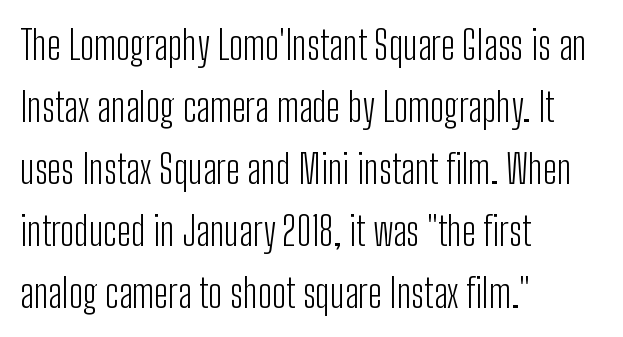
Stems and bowls with no extra thickness — not bold. Quick note: interline space is typical. Varying glyph widths throughout — classic text-font behaviour. No word sits above an underline.
